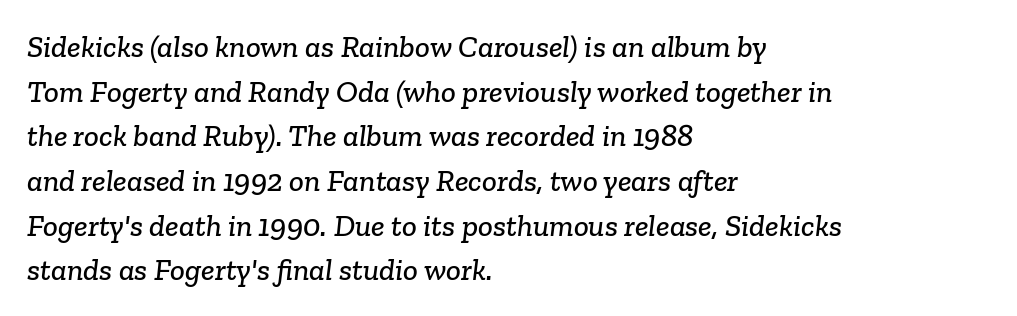
{"serif": "yes", "width": "normal", "stroke_contrast": "low", "x_height": "medium", "monospaced": "no", "underline": "no", "align": "left", "line_spacing": "normal", "line_spacing_ratio": 1.44, "letter_spacing": "normal", "letter_spacing_em": 0.0, "glyph_px": 31}
